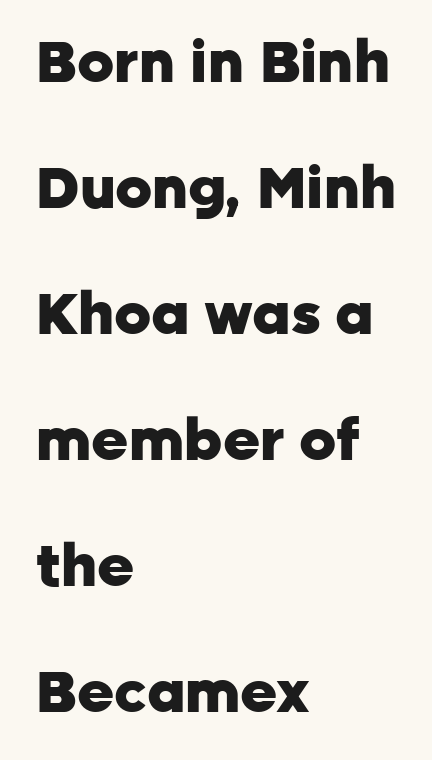
All the whitespace from short lines collects on the right. The vertical gap from one line to the next is large. Observe the absence of serifs on each vertical stroke in this sample. The glyphs are unaccompanied by any horizontal stroke below them. The face used here is proportionally spaced, like ordinary book or web type. The rendering keeps characters at their native spacing.
